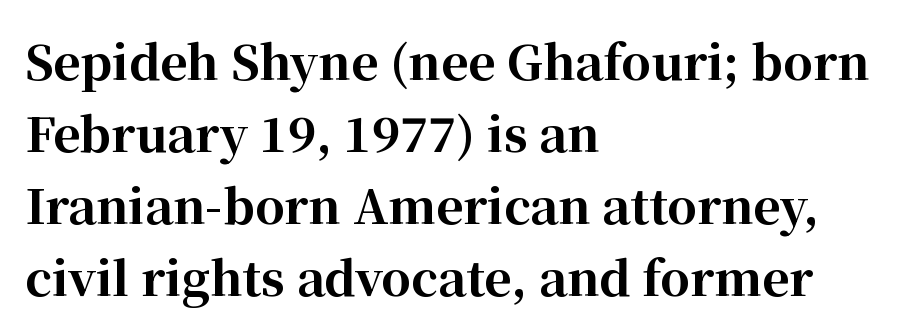
The image shows 47 px bold serif type, upright; set left-aligned, normal line spacing (1.53x), normal letter spacing, not underlined; high stroke contrast and a medium x-height.
